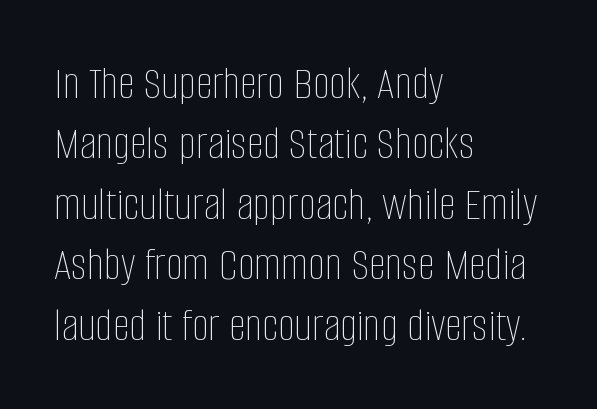
Q: Is the text bold? A: No.
Q: Is the text italic (slanted)? A: No, it is upright.
Q: Is the text underlined? A: No.
Q: How is the paragraph aligned? A: Left-aligned.
Q: Is the spacing between letters normal or unusually wide? A: Normal.
Q: Is the spacing between lines tight, normal or loose? A: Normal.
Q: Width (condensed, normal, or wide)? A: Condensed.
Q: Stroke contrast? A: Low.
Q: x-height? A: Large.
Q: Monospaced? A: No.
